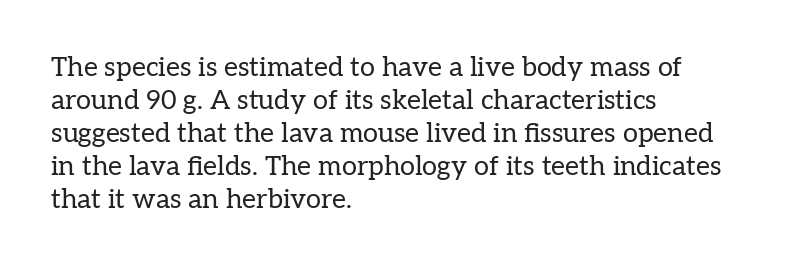
The type sits square on the baseline with zero lean. All the whitespace from short lines collects on the right. Students, note that the glyphs here touch the page at normal intervals. Weight class: somewhere from thin through regular. The foot of each line stays bare and open.
